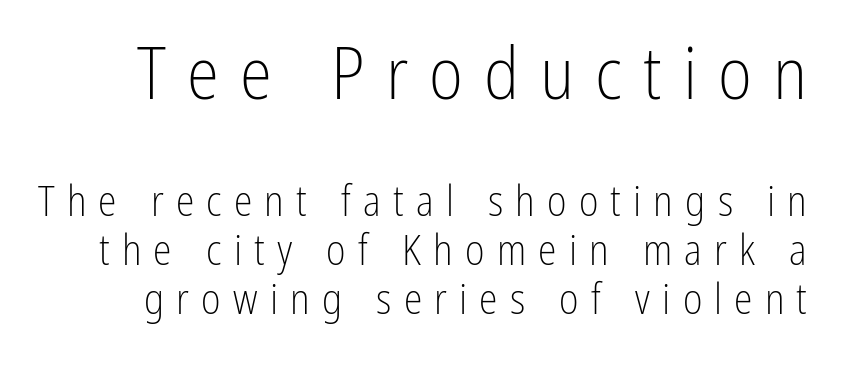
Is the type heavy? It reads as light-to-regular instead. The passage shown is typed in a proportional face where columns would drift. Bare-footed words on every line. The text was rendered using a sans face with plain stroke endings.
